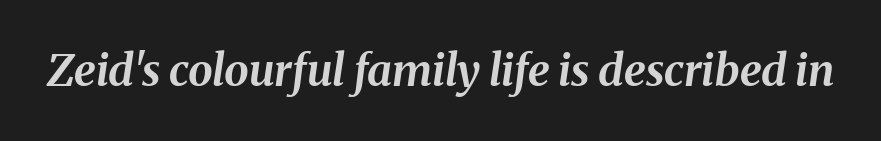
{"italic": "yes", "lean": "right", "slant_degrees": 8, "bold": "yes", "weight": "bold", "width": "normal", "stroke_contrast": "medium", "x_height": "medium", "monospaced": "no", "underline": "no", "letter_spacing": "normal", "letter_spacing_em": 0.0, "glyph_px": 44}
